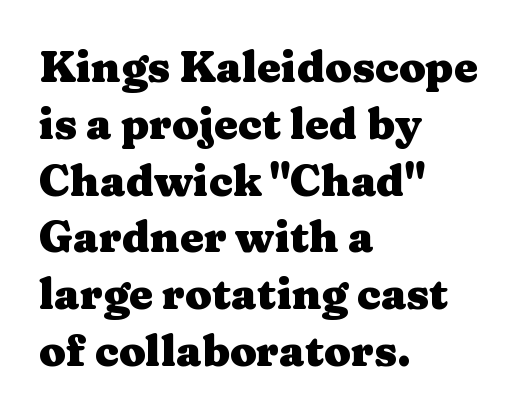
The image shows 43 px heavy, wide serif type, upright; set left-aligned, normal line spacing (1.32x), normal letter spacing, not underlined; medium stroke contrast and a medium x-height.
